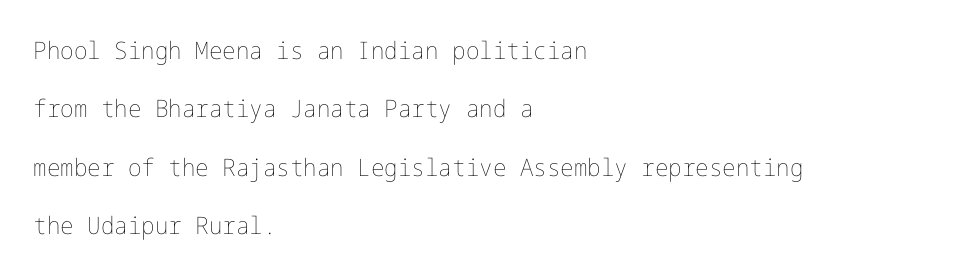
{"italic": "no", "bold": "no", "underline": "no", "align": "left", "line_spacing": "loose", "line_spacing_ratio": 2.43, "letter_spacing": "normal", "letter_spacing_em": 0.0, "glyph_px": 24}
